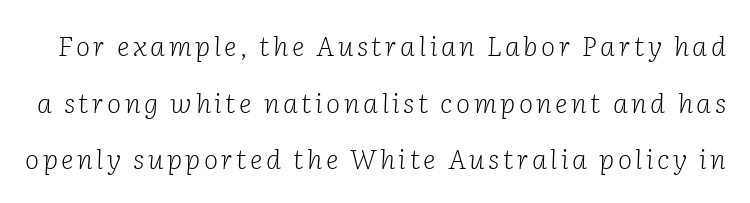
Q: Is the text bold? A: No.
Q: Is the text italic (slanted)? A: Yes, it leans right by about 2 degrees.
Q: Is the text underlined? A: No.
Q: Is the spacing between lines tight, normal or loose? A: Loose.
